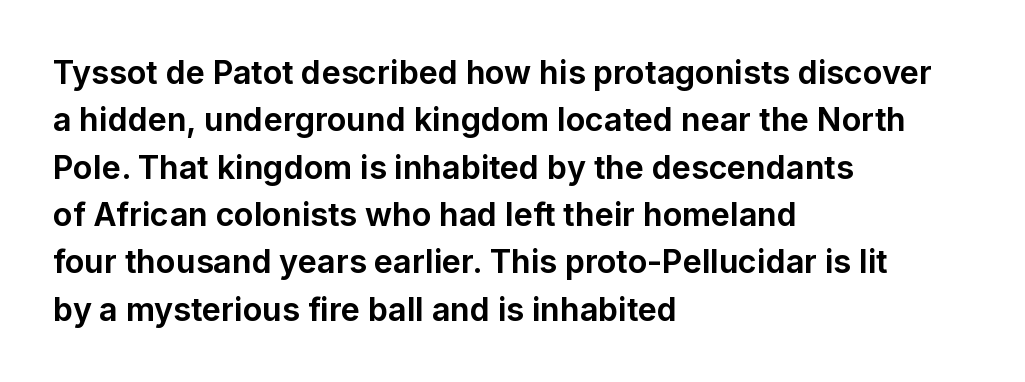
{"serif": "no", "italic": "no", "bold": "yes", "weight": "bold", "width": "normal", "stroke_contrast": "low", "x_height": "medium", "monospaced": "no", "underline": "no", "align": "left", "line_spacing": "normal", "line_spacing_ratio": 1.48, "letter_spacing": "normal", "letter_spacing_em": 0.0, "glyph_px": 32}
